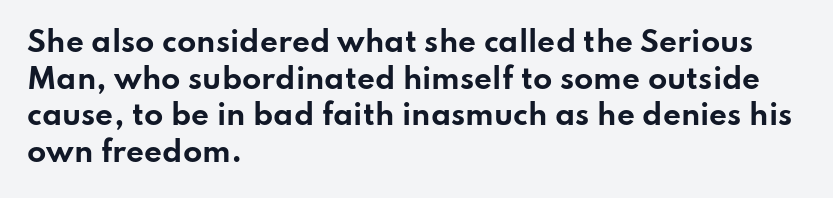
{"serif": "no", "italic": "no", "bold": "yes", "weight": "bold", "width": "wide", "stroke_contrast": "low", "x_height": "small", "monospaced": "no", "underline": "no", "align": "left", "line_spacing": "normal", "line_spacing_ratio": 1.31, "letter_spacing": "normal", "letter_spacing_em": 0.0, "glyph_px": 28}
